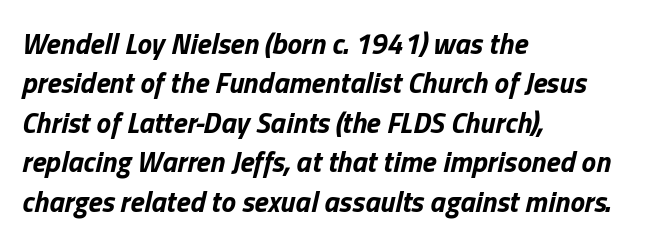
The face used here has a pronounced slope to its letters. Proportional: the letters do not fall into vertical columns. Students, observe: this is what conventionally led text looks like. Reading down the block, your eye returns to a fixed left position each line.
